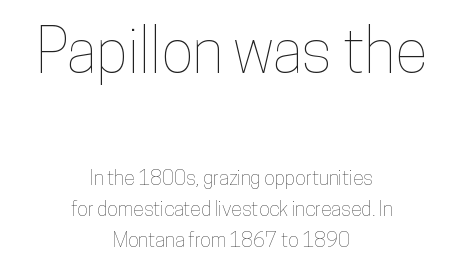
Q: Is the text italic (slanted)? A: No, it is upright.
Q: Is the text underlined? A: No.
Q: How is the paragraph aligned? A: Centered.
Q: Is the spacing between letters normal or unusually wide? A: Normal.
Q: Is the spacing between lines tight, normal or loose? A: Normal.
Q: Which block of text is set in a larger size, the first (top) or the second (bottom)? A: The first (top) one.
Q: Width (condensed, normal, or wide)? A: Condensed.
Q: Stroke contrast? A: Low.
Q: x-height? A: Medium.
Q: Monospaced? A: No.
